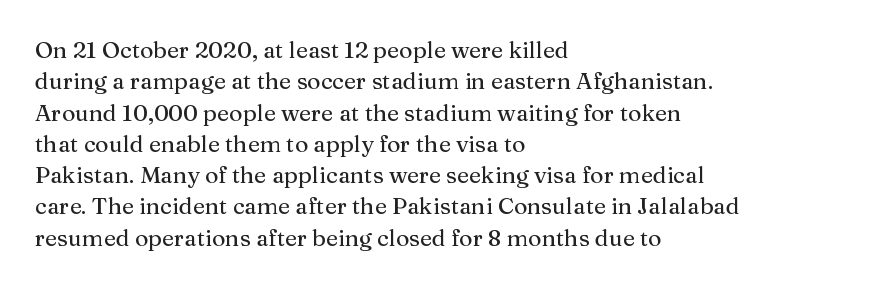
The image shows 23 px text type, upright; set left-aligned, normal line spacing (1.36x), normal letter spacing, not underlined.
